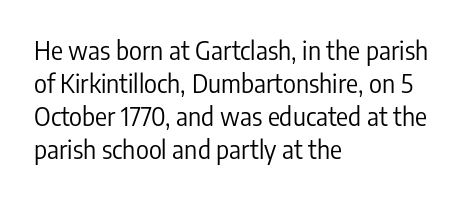
Q: Is the text bold? A: No.
Q: Is the text italic (slanted)? A: No, it is upright.
Q: Is the text underlined? A: No.
Q: How is the paragraph aligned? A: Left-aligned.
Q: Is the spacing between letters normal or unusually wide? A: Normal.
Q: Is the spacing between lines tight, normal or loose? A: Normal.
